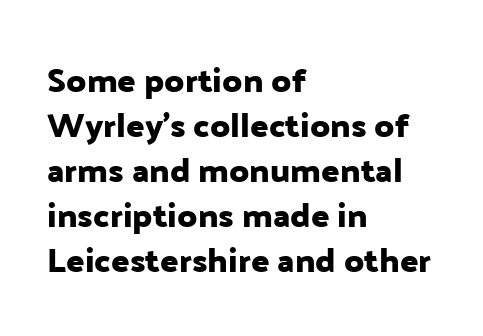
{"serif": "no", "italic": "no", "width": "normal", "stroke_contrast": "low", "x_height": "medium", "monospaced": "no", "underline": "no", "align": "left", "line_spacing": "normal", "line_spacing_ratio": 1.32, "letter_spacing": "normal", "letter_spacing_em": 0.0, "glyph_px": 34}
